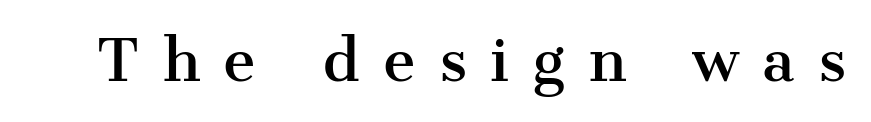
Q: Is the text italic (slanted)? A: No, it is upright.
Q: Is the typeface a serif or a sans-serif typeface? A: Serif.
Q: Is the text underlined? A: No.
Q: Is the spacing between letters normal or unusually wide? A: Unusually wide.
Q: Width (condensed, normal, or wide)? A: Normal.
Q: Stroke contrast? A: Medium.
Q: x-height? A: Medium.
Q: Monospaced? A: No.
